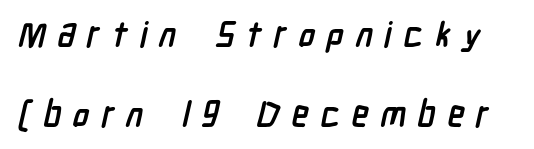
{"serif": "no", "bold": "yes", "weight": "semibold", "width": "condensed", "stroke_contrast": "low", "x_height": "medium", "monospaced": "no", "underline": "no", "line_spacing": "loose", "line_spacing_ratio": 2.28, "letter_spacing": "wide", "letter_spacing_em": 0.33, "glyph_px": 35}
